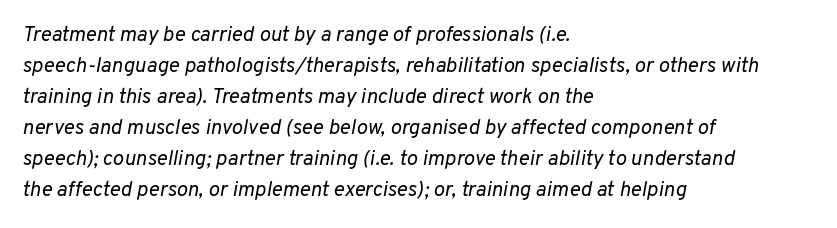
Q: Is the text bold? A: No.
Q: Is the text italic (slanted)? A: Yes, it leans right by about 10 degrees.
Q: Is the text underlined? A: No.
Q: How is the paragraph aligned? A: Left-aligned.
Q: Is the spacing between letters normal or unusually wide? A: Normal.
Q: Is the spacing between lines tight, normal or loose? A: Normal.
